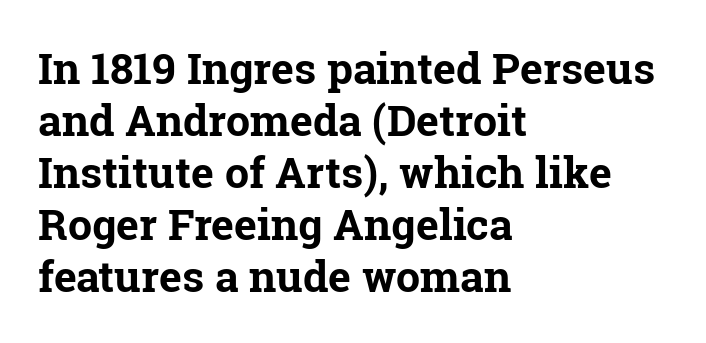
{"serif": "yes", "italic": "no", "bold": "yes", "weight": "bold", "width": "normal", "stroke_contrast": "low", "x_height": "medium", "monospaced": "no", "underline": "no", "align": "left", "line_spacing_ratio": 1.21, "letter_spacing": "normal", "letter_spacing_em": 0.0, "glyph_px": 43}
